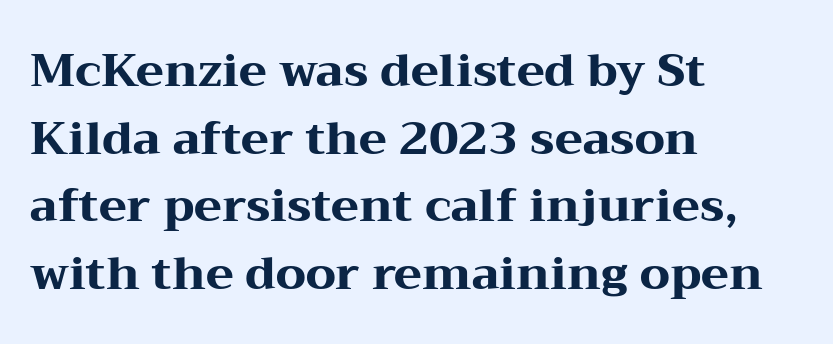
Q: Is the text bold? A: Yes.
Q: Is the text italic (slanted)? A: No, it is upright.
Q: Is the typeface a serif or a sans-serif typeface? A: Serif.
Q: Is the text underlined? A: No.
Q: How is the paragraph aligned? A: Left-aligned.
Q: Is the spacing between letters normal or unusually wide? A: Normal.
Q: Is the spacing between lines tight, normal or loose? A: Normal.
Q: Width (condensed, normal, or wide)? A: Wide.
Q: Stroke contrast? A: Medium.
Q: x-height? A: Medium.
Q: Monospaced? A: No.
